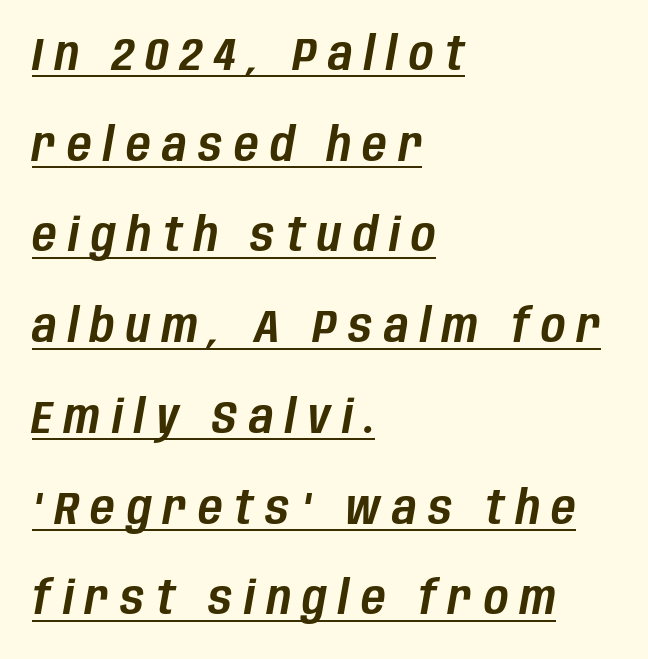
The image shows 47 px condensed type, italic (leaning right); set left-aligned, loose line spacing (1.93x), unusually wide letter spacing (+0.25 em), underlined; low stroke contrast and a large x-height.
